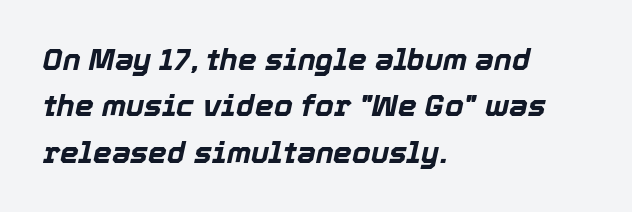
Q: Is the text bold? A: Yes.
Q: Is the text italic (slanted)? A: Yes, it leans right by about 12 degrees.
Q: Is the text underlined? A: No.
Q: How is the paragraph aligned? A: Left-aligned.
Q: Is the spacing between letters normal or unusually wide? A: Normal.
Q: Is the spacing between lines tight, normal or loose? A: Normal.
Q: Width (condensed, normal, or wide)? A: Normal.
Q: x-height? A: Medium.
Q: Monospaced? A: No.
